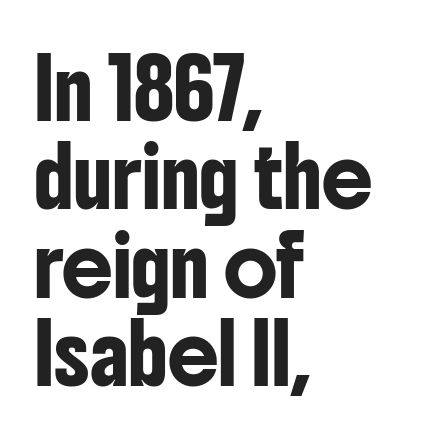
The lines are quadded left. Rows of type keep a routine distance in the vertical direction. Is this a fixed-width face? No — the glyphs have proportional, varying widths. Rule under the text: the space is simply empty. The face used here is a sans, in the tradition of grotesques and geometrics. Do the letters lean? They stand straight.
